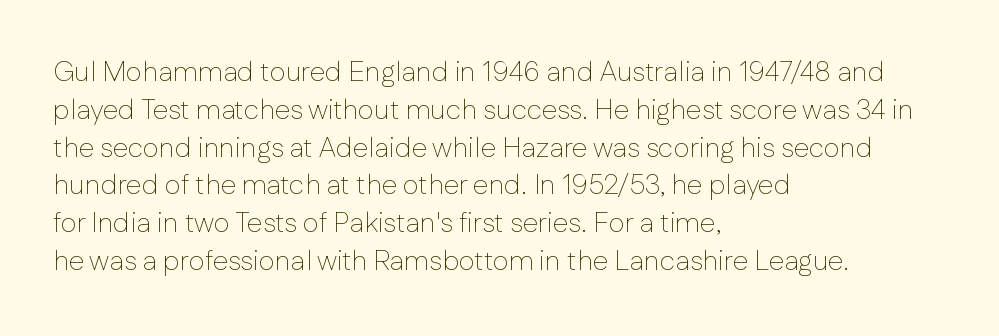
{"serif": "no", "italic": "no", "bold": "no", "weight": "thin", "width": "normal", "stroke_contrast": "low", "x_height": "medium", "monospaced": "no", "underline": "no", "align": "left", "line_spacing": "normal", "line_spacing_ratio": 1.35, "letter_spacing": "normal", "letter_spacing_em": 0.0, "glyph_px": 28}
